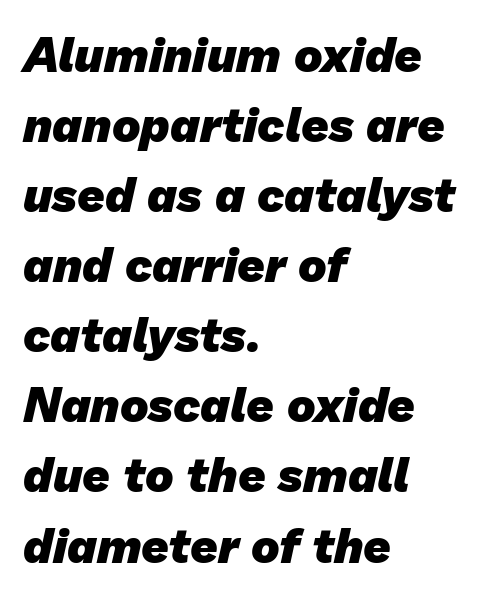
The image shows 48 px heavy sans-serif type; set left-aligned, normal line spacing (1.46x), normal letter spacing, not underlined; low stroke contrast and a medium x-height.
